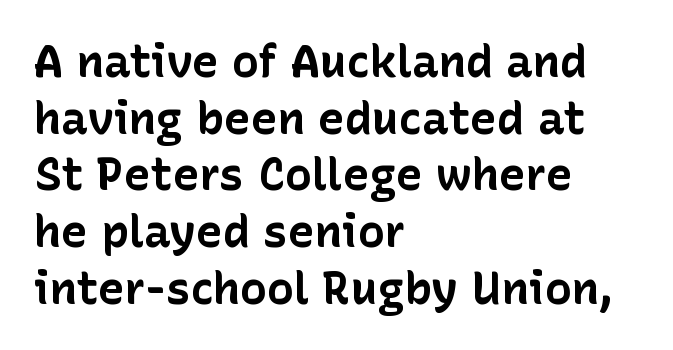
Q: Is the text bold? A: Yes.
Q: Is the text italic (slanted)? A: No, it is upright.
Q: Is the typeface a serif or a sans-serif typeface? A: Sans-serif.
Q: Is the text underlined? A: No.
Q: How is the paragraph aligned? A: Left-aligned.
Q: Is the spacing between letters normal or unusually wide? A: Normal.
Q: Is the spacing between lines tight, normal or loose? A: Normal.
Q: Width (condensed, normal, or wide)? A: Normal.
Q: Stroke contrast? A: Low.
Q: x-height? A: Medium.
Q: Monospaced? A: No.
